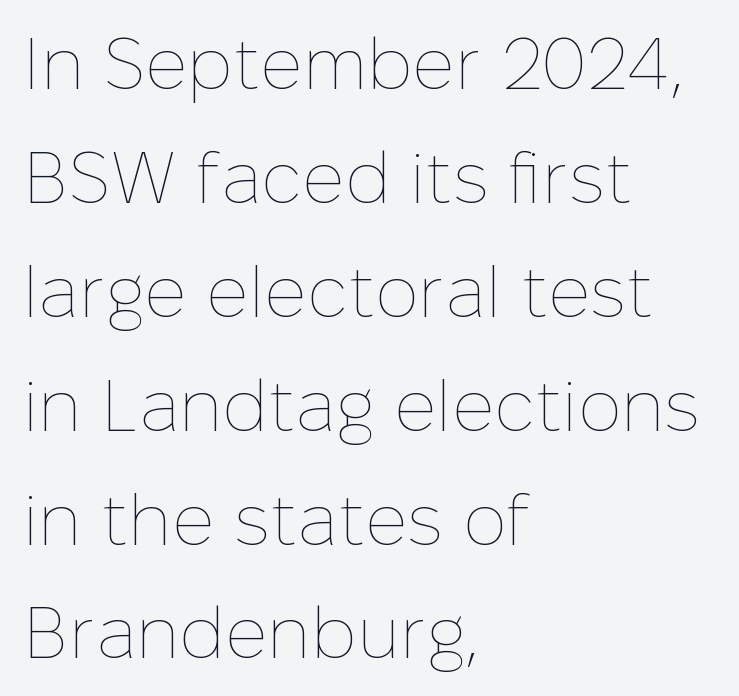
The image shows 73 px thin type, upright; set left-aligned, normal line spacing (1.56x), normal letter spacing, not underlined; low stroke contrast and a medium x-height.
